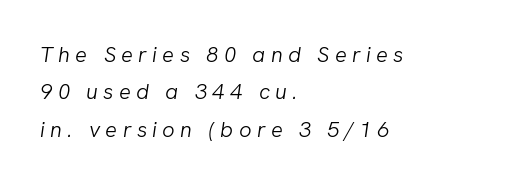
Q: Is the text bold? A: No.
Q: Is the text italic (slanted)? A: Yes, it leans right by about 8 degrees.
Q: Is the text underlined? A: No.
Q: How is the paragraph aligned? A: Left-aligned.
Q: Is the spacing between letters normal or unusually wide? A: Unusually wide.
Q: Is the spacing between lines tight, normal or loose? A: Normal.
